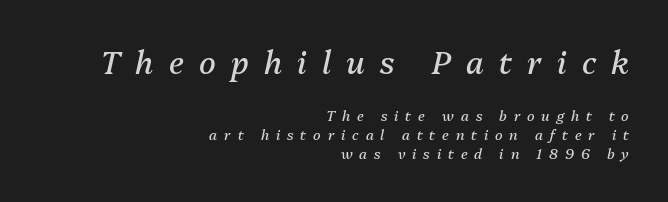
Q: Is the text bold? A: No.
Q: Is the text italic (slanted)? A: Yes, it leans right by about 13 degrees.
Q: Is the text underlined? A: No.
Q: How is the paragraph aligned? A: Right-aligned.
Q: Is the spacing between letters normal or unusually wide? A: Unusually wide.
Q: Is the spacing between lines tight, normal or loose? A: Normal.
Q: Which block of text is set in a larger size, the first (top) or the second (bottom)? A: The first (top) one.
Q: Width (condensed, normal, or wide)? A: Normal.
Q: Stroke contrast? A: Medium.
Q: x-height? A: Medium.
Q: Monospaced? A: No.
